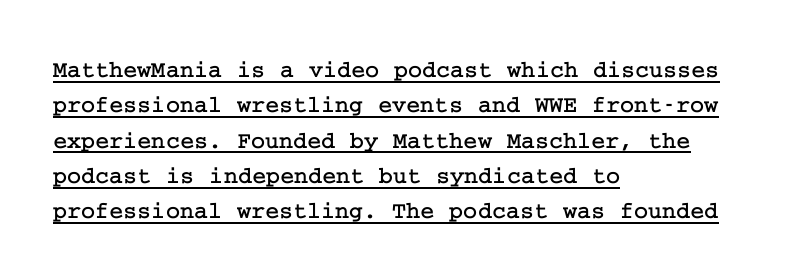
Q: Is the text italic (slanted)? A: No, it is upright.
Q: Is the text underlined? A: Yes.
Q: How is the paragraph aligned? A: Left-aligned.
Q: Is the spacing between letters normal or unusually wide? A: Normal.
Q: Is the spacing between lines tight, normal or loose? A: Normal.
